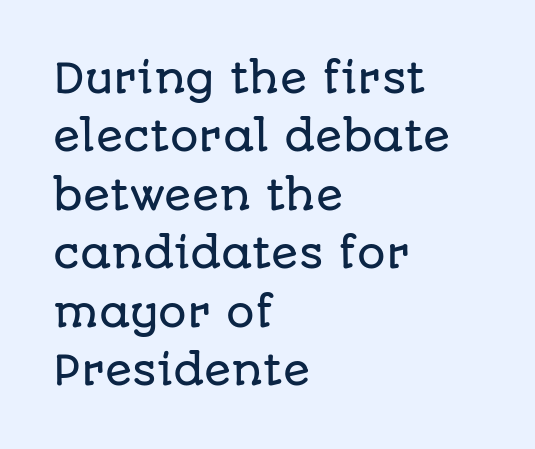
Q: Is the text italic (slanted)? A: No, it is upright.
Q: Is the typeface a serif or a sans-serif typeface? A: Sans-serif.
Q: Is the text underlined? A: No.
Q: How is the paragraph aligned? A: Left-aligned.
Q: Is the spacing between letters normal or unusually wide? A: Normal.
Q: Is the spacing between lines tight, normal or loose? A: Normal.
Q: Width (condensed, normal, or wide)? A: Normal.
Q: Stroke contrast? A: Low.
Q: x-height? A: Large.
Q: Monospaced? A: No.
